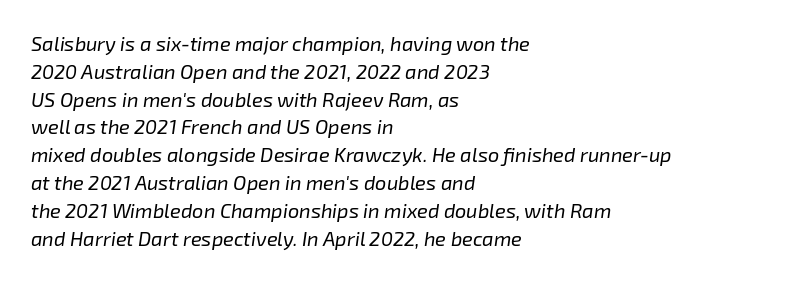
The image shows 20 px text type, italic (leaning right); set left-aligned, normal line spacing (1.39x), normal letter spacing, not underlined.
